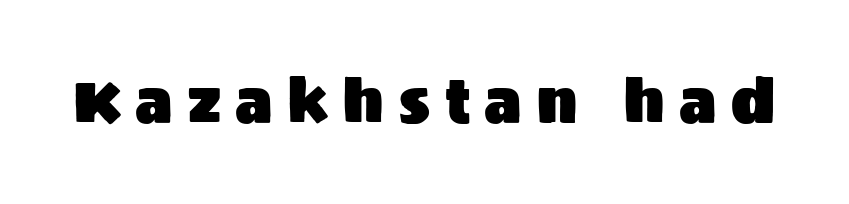
Q: Is the text italic (slanted)? A: No, it is upright.
Q: Is the typeface a serif or a sans-serif typeface? A: Sans-serif.
Q: Is the text underlined? A: No.
Q: Is the spacing between letters normal or unusually wide? A: Unusually wide.
Q: Width (condensed, normal, or wide)? A: Normal.
Q: Stroke contrast? A: Medium.
Q: x-height? A: Large.
Q: Monospaced? A: No.
